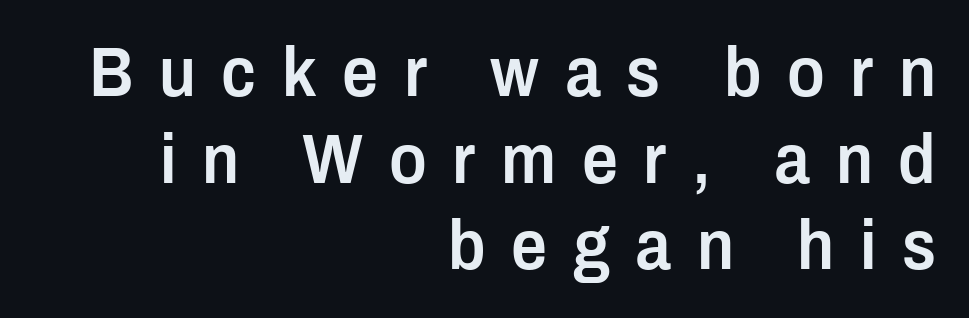
{"serif": "no", "italic": "no", "bold": "semi", "weight": "semibold", "width": "condensed", "stroke_contrast": "low", "x_height": "medium", "monospaced": "no", "underline": "no", "align": "right", "line_spacing_ratio": 1.22, "letter_spacing": "wide", "letter_spacing_em": 0.36, "glyph_px": 71}
